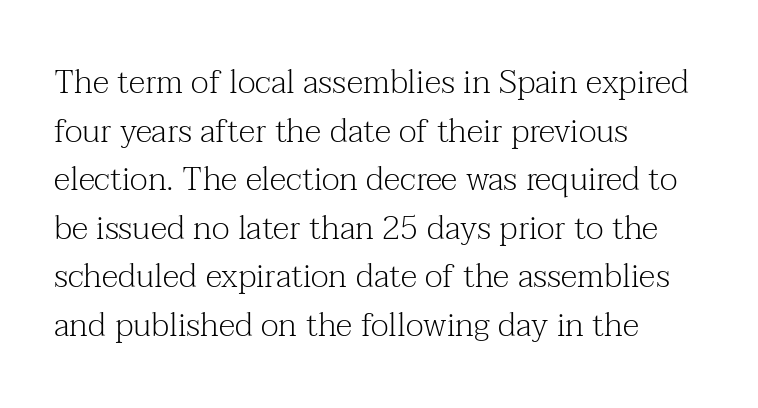
The image shows 33 px light serif type, upright; set left-aligned, normal line spacing (1.47x), normal letter spacing, not underlined; medium stroke contrast and a medium x-height.
